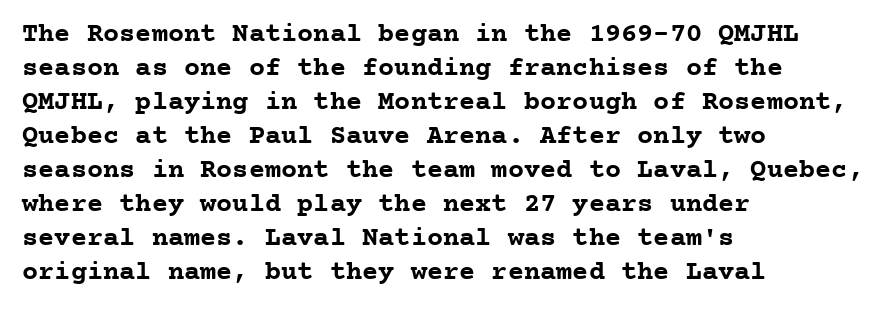
{"italic": "no", "bold": "yes", "underline": "no", "align": "left", "line_spacing": "normal", "line_spacing_ratio": 1.26, "letter_spacing": "normal", "letter_spacing_em": 0.0, "glyph_px": 27}
